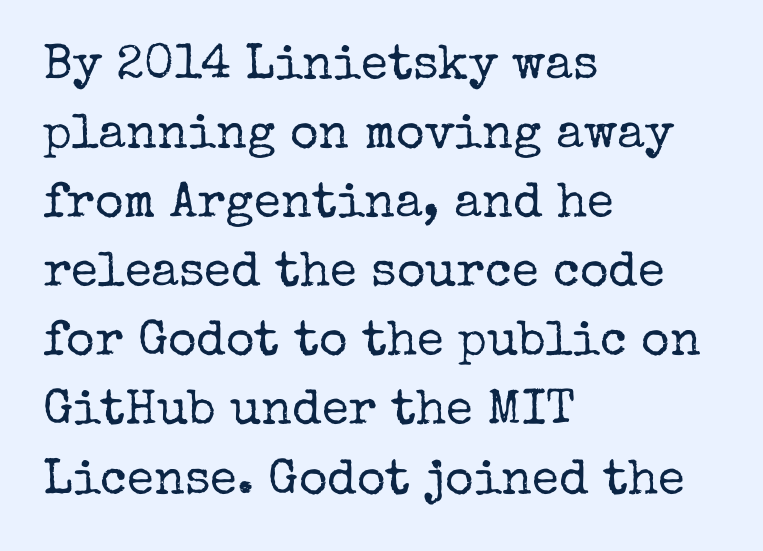
Q: Is the text bold? A: No.
Q: Is the text italic (slanted)? A: No, it is upright.
Q: Is the typeface a serif or a sans-serif typeface? A: Serif.
Q: Is the text underlined? A: No.
Q: How is the paragraph aligned? A: Left-aligned.
Q: Is the spacing between letters normal or unusually wide? A: Normal.
Q: Is the spacing between lines tight, normal or loose? A: Normal.
Q: Width (condensed, normal, or wide)? A: Normal.
Q: Stroke contrast? A: Low.
Q: x-height? A: Medium.
Q: Monospaced? A: No.
